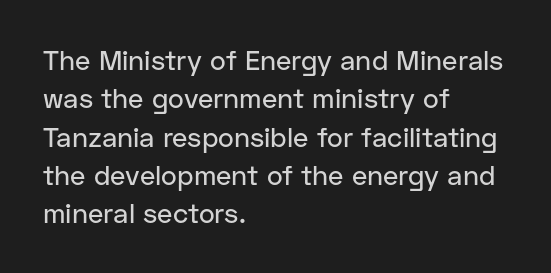
Q: Is the text italic (slanted)? A: No, it is upright.
Q: Is the text underlined? A: No.
Q: How is the paragraph aligned? A: Left-aligned.
Q: Is the spacing between letters normal or unusually wide? A: Normal.
Q: Is the spacing between lines tight, normal or loose? A: Normal.
